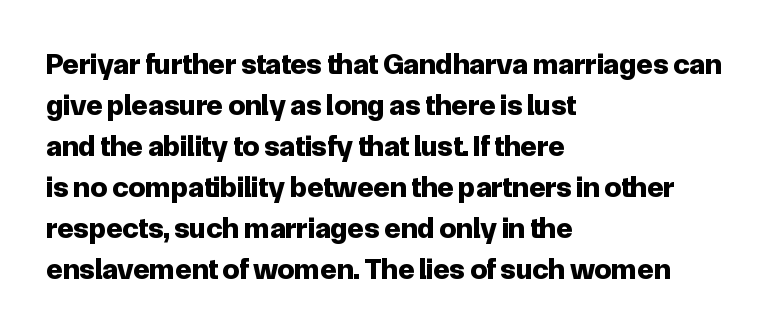
The image shows 30 px bold sans-serif type, upright; set left-aligned, normal line spacing (1.37x), normal letter spacing, not underlined; low stroke contrast and a medium x-height.
